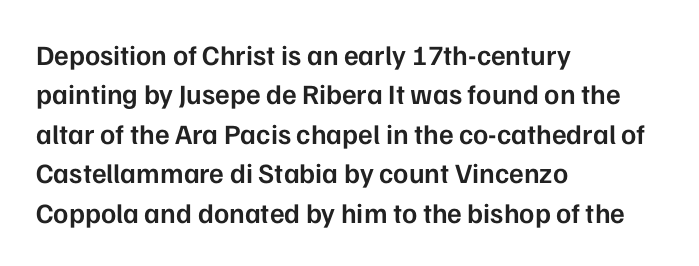
Letterform terminals end flat and unadorned throughout the passage. You could not count columns in this text — the font is proportionally spaced. Short and long lines alike share a common starting point at left. You can tell it's not italic because the verticals are truly vertical. Students, note that the glyphs here touch the page at normal intervals.
